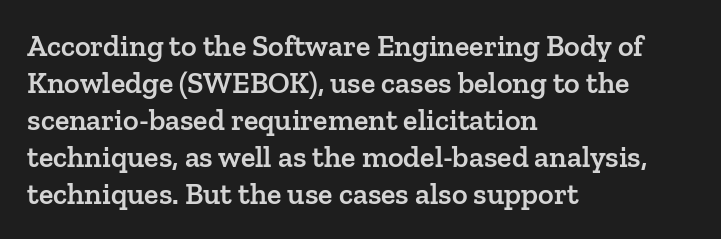
{"serif": "yes", "italic": "no", "bold": "semi", "weight": "semibold", "width": "normal", "stroke_contrast": "low", "x_height": "medium", "monospaced": "no", "underline": "no", "align": "left", "line_spacing_ratio": 1.23, "letter_spacing": "normal", "letter_spacing_em": 0.0, "glyph_px": 30}
